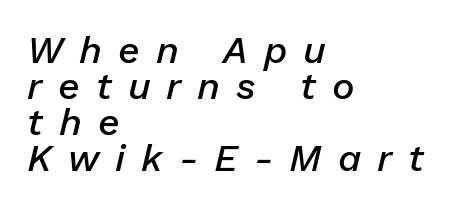
Each letter keeps its own natural width here, so spacing adapts to shape. Is the block centered? No — it sits flush against the left margin. The font's italic variant was chosen for this text. Here the glyphs are tracked loosely, breaking word shapes into spaced letters. The words here are not underlined.
